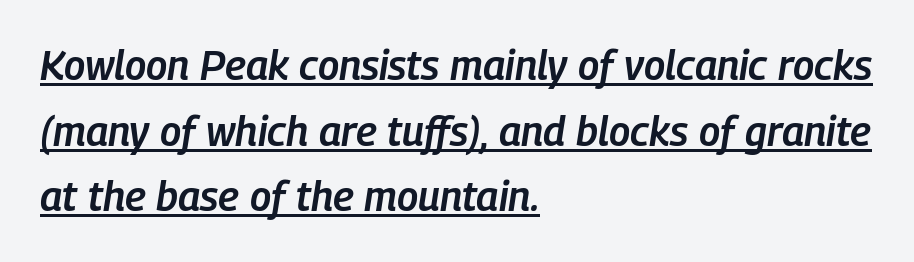
The image shows 41 px semibold, condensed type, italic (leaning right); set left-aligned, normal line spacing (1.6x), normal letter spacing, underlined; low stroke contrast and a medium x-height.
